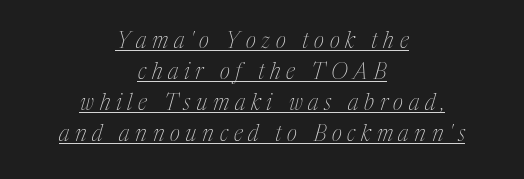
Each new line begins a customary step beneath the previous one. Weight: regular or lighter. Italic? Definitely — the glyphs are oblique. Underlining? Definitely there.
